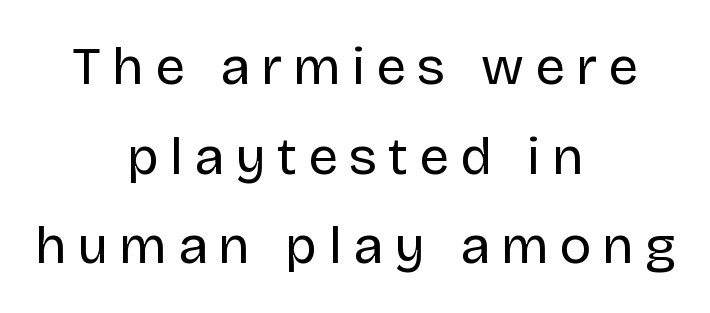
Baseline-to-baseline distance is the conventional proportion of letter height. Here the designer chose a conventional face with non-uniform glyph widths. The gaps between neighbouring characters are conspicuously large. The weight tops out at a normal text grade.
